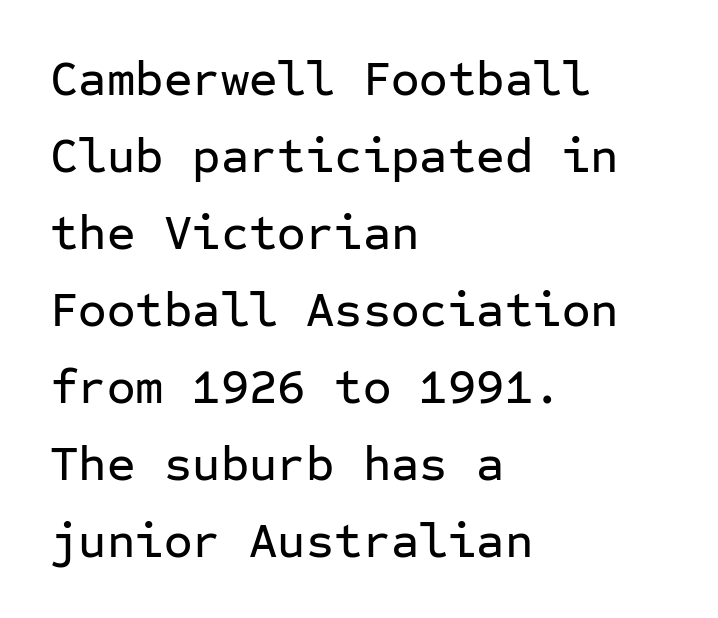
The image shows 49 px sans-serif type, upright, monospaced; set left-aligned, normal line spacing (1.57x), normal letter spacing, not underlined; low stroke contrast and a medium x-height.
